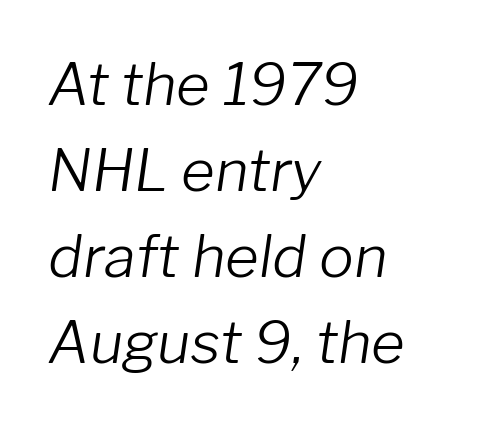
Q: Is the text bold? A: No.
Q: Is the text italic (slanted)? A: Yes, it leans right by about 8 degrees.
Q: Is the text underlined? A: No.
Q: How is the paragraph aligned? A: Left-aligned.
Q: Is the spacing between letters normal or unusually wide? A: Normal.
Q: Is the spacing between lines tight, normal or loose? A: Normal.
Q: Width (condensed, normal, or wide)? A: Normal.
Q: Stroke contrast? A: Low.
Q: x-height? A: Medium.
Q: Monospaced? A: No.
